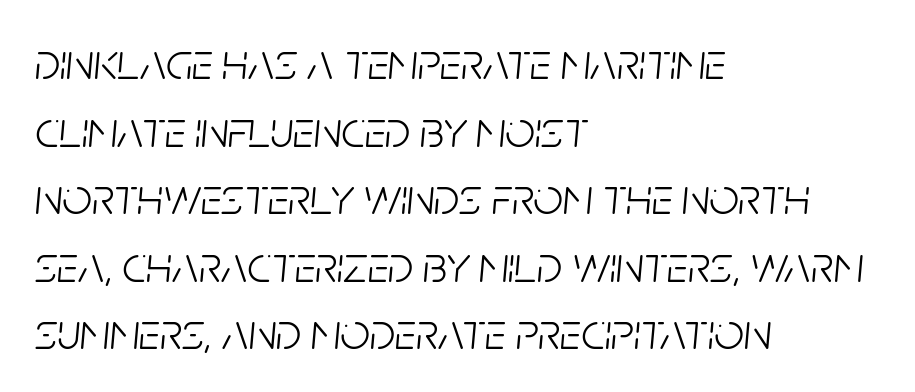
Reading down the block, your eye returns to a fixed left position each line. A normal amount of white space separates one row of letters from the next. Compared with typical body copy, the letter spacing here is the same. The passage shown leans; its letterforms are oblique.
